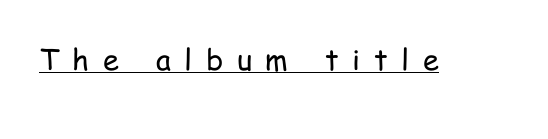
A typesetter would call this proportional, since set widths differ per character. This sample uses an upright cut, with every glyph sitting square on the baseline. The font sits on the lighter half of the weight spectrum, regular included. A rule runs beneath these lines of type. This is sans-serif lettering, the kind often seen on screens and signage. Is the letter spacing exaggerated? Yes — the characters are pushed far apart.
